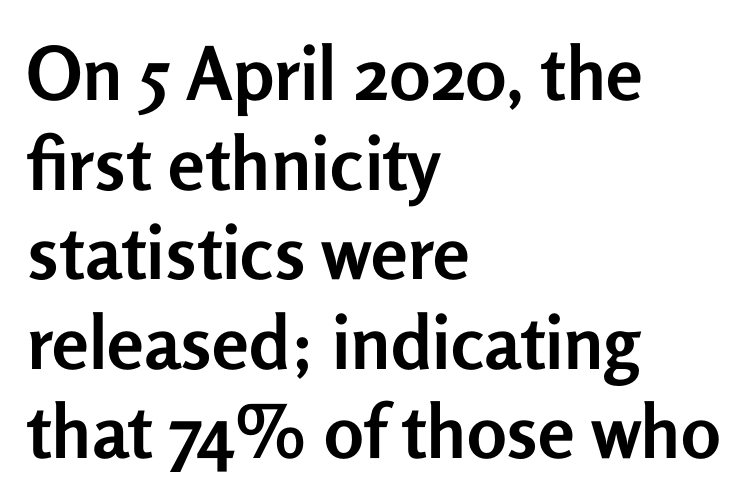
Serifs: no, the terminals of the letterforms are clean. Letter spacing: default. The characters look thick and weighty, a clear bold. Ordinary non-slanted type is in use.
